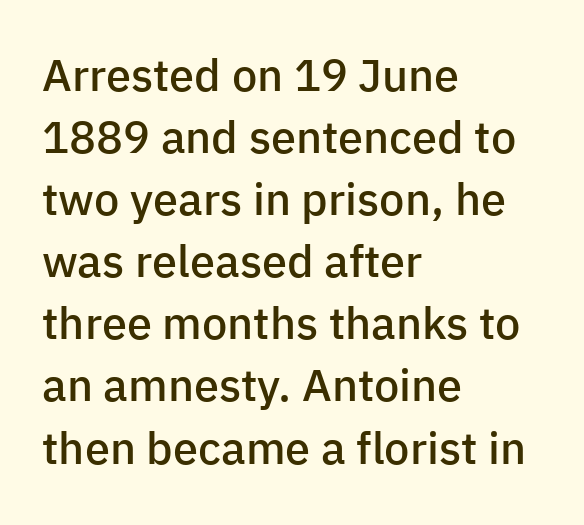
Q: Is the text bold? A: Semi-bold.
Q: Is the text italic (slanted)? A: No, it is upright.
Q: Is the typeface a serif or a sans-serif typeface? A: Sans-serif.
Q: Is the text underlined? A: No.
Q: How is the paragraph aligned? A: Left-aligned.
Q: Is the spacing between letters normal or unusually wide? A: Normal.
Q: Is the spacing between lines tight, normal or loose? A: Normal.
Q: Width (condensed, normal, or wide)? A: Normal.
Q: Stroke contrast? A: Low.
Q: x-height? A: Medium.
Q: Monospaced? A: No.
